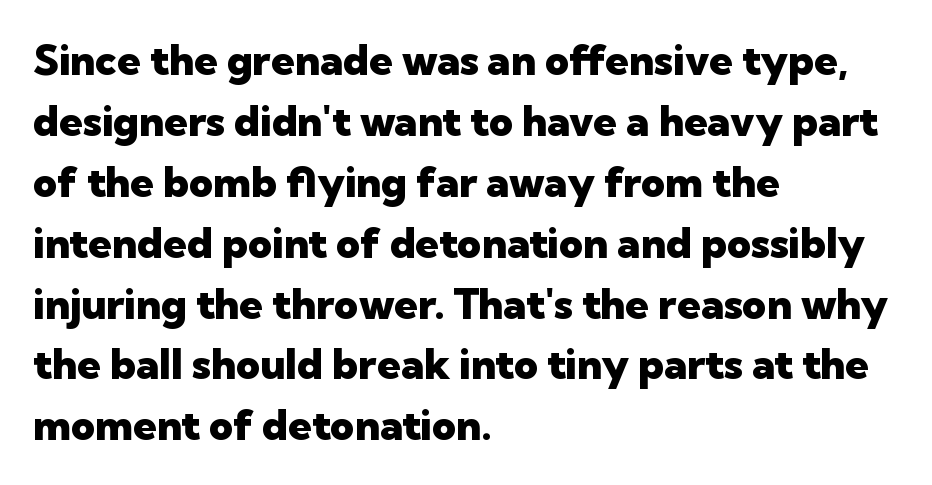
Q: Is the text bold? A: Yes.
Q: Is the text italic (slanted)? A: No, it is upright.
Q: Is the typeface a serif or a sans-serif typeface? A: Sans-serif.
Q: Is the text underlined? A: No.
Q: How is the paragraph aligned? A: Left-aligned.
Q: Is the spacing between letters normal or unusually wide? A: Normal.
Q: Is the spacing between lines tight, normal or loose? A: Normal.
Q: Width (condensed, normal, or wide)? A: Normal.
Q: Stroke contrast? A: Low.
Q: x-height? A: Medium.
Q: Monospaced? A: No.
